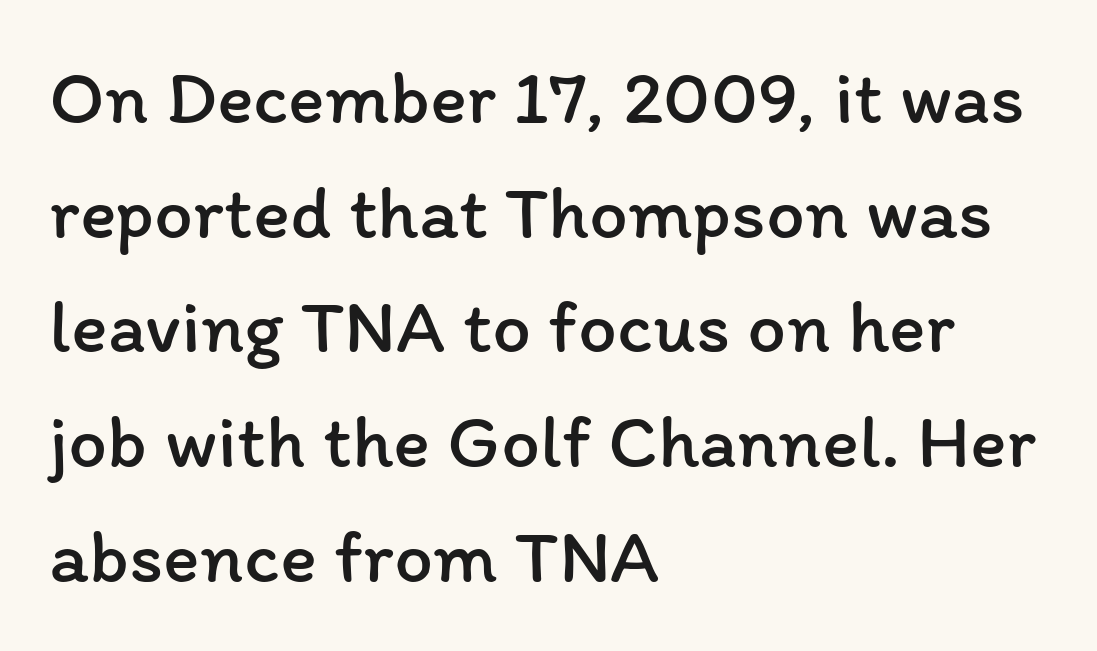
Q: Is the text bold? A: No.
Q: Is the text italic (slanted)? A: No, it is upright.
Q: Is the text underlined? A: No.
Q: How is the paragraph aligned? A: Left-aligned.
Q: Is the spacing between letters normal or unusually wide? A: Normal.
Q: Is the spacing between lines tight, normal or loose? A: Normal.
Q: Width (condensed, normal, or wide)? A: Normal.
Q: Stroke contrast? A: Low.
Q: x-height? A: Medium.
Q: Monospaced? A: No.
